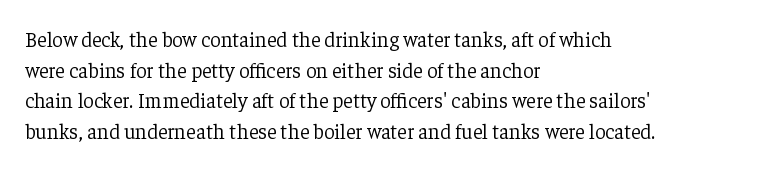
{"italic": "no", "bold": "no", "underline": "no", "align": "left", "line_spacing": "normal", "line_spacing_ratio": 1.46, "letter_spacing": "normal", "letter_spacing_em": 0.0, "glyph_px": 21}
